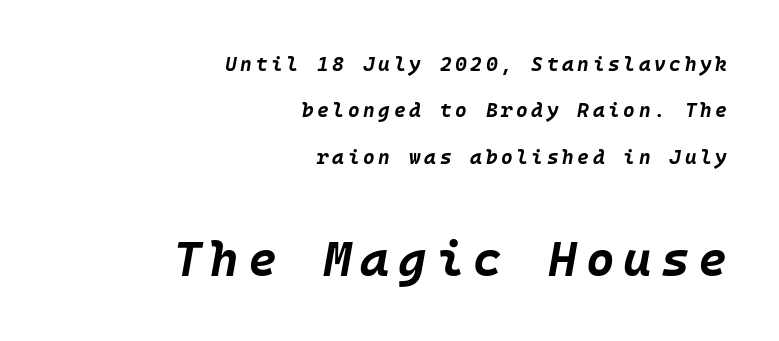
{"italic": "yes", "lean": "right", "slant_degrees": 10, "bold": "yes", "weight": "bold", "width": "normal", "stroke_contrast": "low", "x_height": "large", "underline": "no", "align": "right", "line_spacing": "loose", "line_spacing_ratio": 2.32, "larger_block": "second", "size_ratio": 2.45, "glyph_px": 49}
